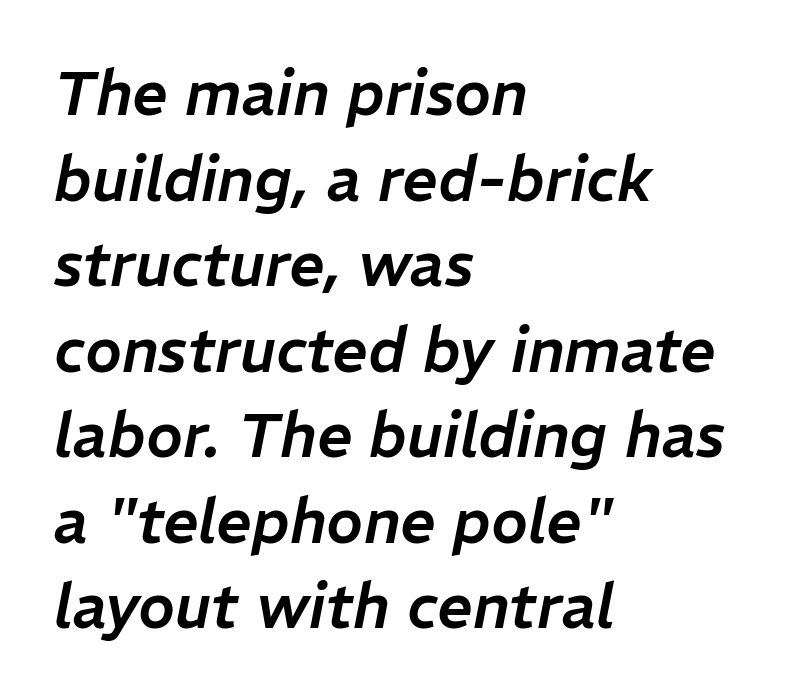
The image shows 62 px text type, italic (leaning right); set left-aligned, normal line spacing (1.38x), normal letter spacing, not underlined; low stroke contrast and a medium x-height.
